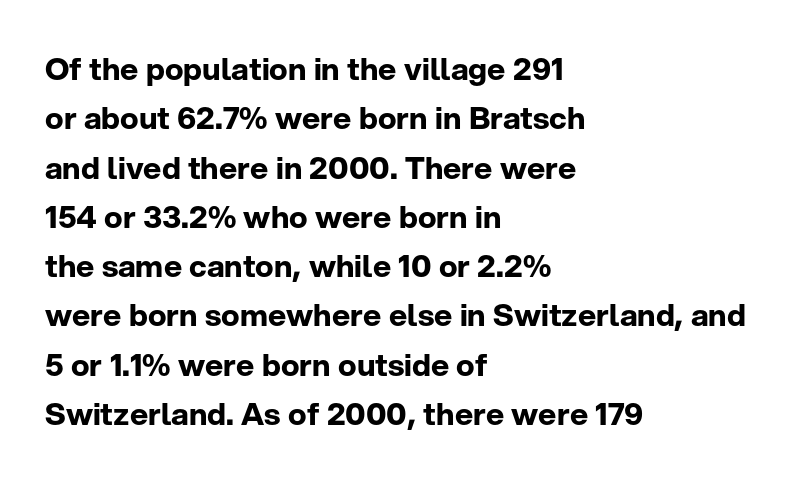
Q: Is the text bold? A: Yes.
Q: Is the text italic (slanted)? A: No, it is upright.
Q: Is the typeface a serif or a sans-serif typeface? A: Sans-serif.
Q: Is the text underlined? A: No.
Q: How is the paragraph aligned? A: Left-aligned.
Q: Is the spacing between letters normal or unusually wide? A: Normal.
Q: Is the spacing between lines tight, normal or loose? A: Normal.
Q: Width (condensed, normal, or wide)? A: Normal.
Q: Stroke contrast? A: Low.
Q: x-height? A: Medium.
Q: Monospaced? A: No.
